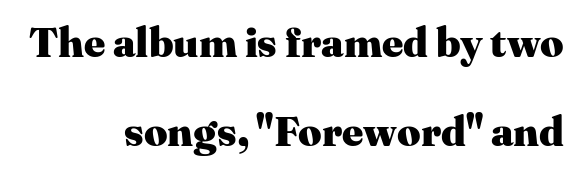
Q: Is the text bold? A: Yes.
Q: Is the text italic (slanted)? A: No, it is upright.
Q: Is the typeface a serif or a sans-serif typeface? A: Serif.
Q: Is the text underlined? A: No.
Q: How is the paragraph aligned? A: Right-aligned.
Q: Is the spacing between letters normal or unusually wide? A: Normal.
Q: Is the spacing between lines tight, normal or loose? A: Loose.
Q: Width (condensed, normal, or wide)? A: Normal.
Q: Stroke contrast? A: Medium.
Q: x-height? A: Medium.
Q: Monospaced? A: No.
